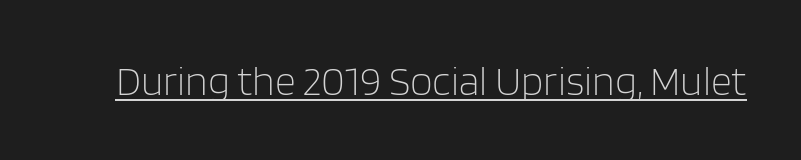
A typographer would call this underscored text. Inter-character spacing is left at the font's built-in metrics. The face used here is proportionally spaced, like ordinary book or web type. Weight: in the light-to-regular range. A roman cut, with each character standing at attention.
